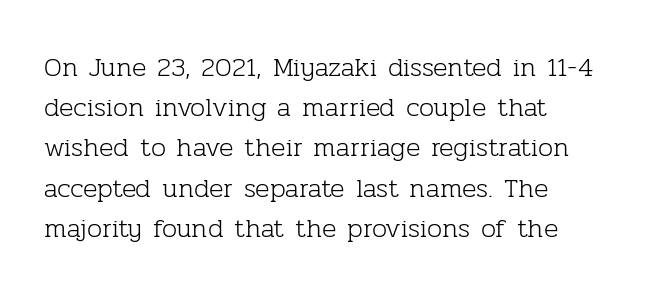
The paragraph shown leans on its left margin. Has an underline been added? It has not. The font's upright variant was chosen for this text. The cut favours lightness, reaching ordinary text weight at its darkest.
